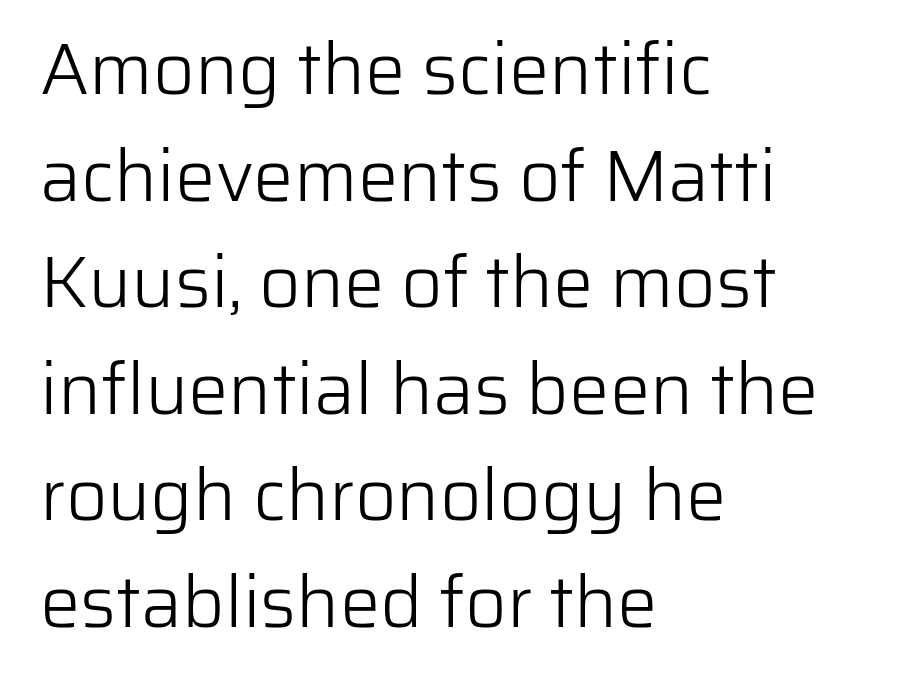
Q: Is the text bold? A: No.
Q: Is the text italic (slanted)? A: No, it is upright.
Q: Is the typeface a serif or a sans-serif typeface? A: Sans-serif.
Q: Is the text underlined? A: No.
Q: How is the paragraph aligned? A: Left-aligned.
Q: Is the spacing between letters normal or unusually wide? A: Normal.
Q: Is the spacing between lines tight, normal or loose? A: Normal.
Q: Width (condensed, normal, or wide)? A: Normal.
Q: Stroke contrast? A: Low.
Q: x-height? A: Medium.
Q: Monospaced? A: No.
